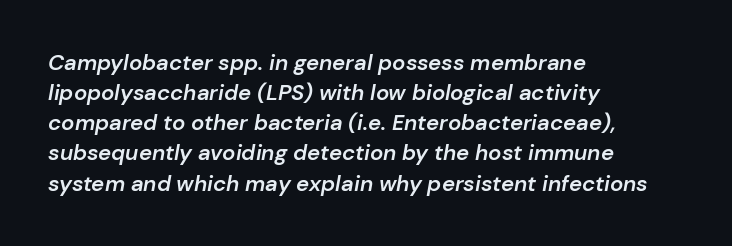
{"italic": "yes", "lean": "right", "slant_degrees": 10, "bold": "semi", "underline": "no", "align": "left", "line_spacing": "normal", "line_spacing_ratio": 1.37, "letter_spacing": "normal", "letter_spacing_em": 0.0, "glyph_px": 22}
